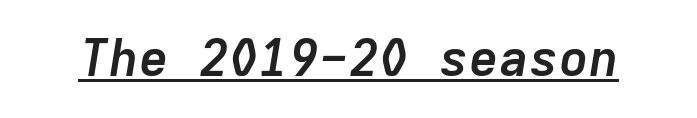
Q: Is the text bold? A: Yes.
Q: Is the text italic (slanted)? A: Yes, it leans right by about 9 degrees.
Q: Is the text underlined? A: Yes.
Q: Is the spacing between letters normal or unusually wide? A: Normal.
Q: Width (condensed, normal, or wide)? A: Normal.
Q: Stroke contrast? A: Low.
Q: x-height? A: Medium.
Q: Monospaced? A: Yes.
